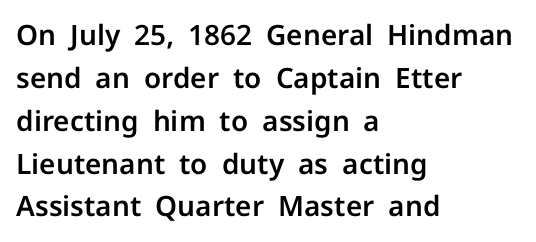
Q: Is the text italic (slanted)? A: No, it is upright.
Q: Is the typeface a serif or a sans-serif typeface? A: Sans-serif.
Q: Is the text underlined? A: No.
Q: How is the paragraph aligned? A: Left-aligned.
Q: Is the spacing between letters normal or unusually wide? A: Normal.
Q: Is the spacing between lines tight, normal or loose? A: Normal.
Q: Width (condensed, normal, or wide)? A: Normal.
Q: Stroke contrast? A: Low.
Q: x-height? A: Medium.
Q: Monospaced? A: No.
